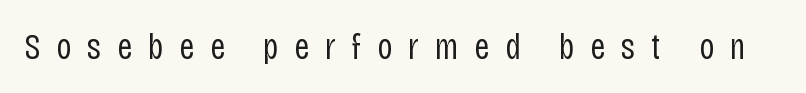
The image shows 37 px regular-weight, condensed sans-serif type, upright; set unusually wide letter spacing (+0.43 em), not underlined; low stroke contrast and a large x-height.
